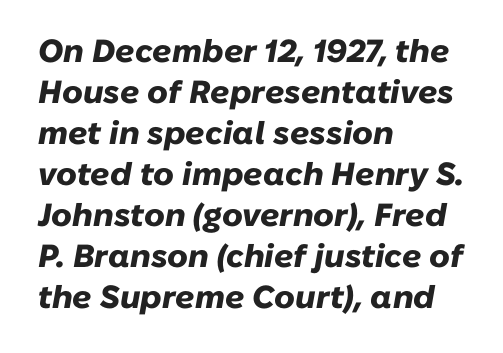
{"italic": "yes", "lean": "right", "slant_degrees": 10, "bold": "yes", "weight": "heavy", "width": "normal", "stroke_contrast": "low", "x_height": "medium", "monospaced": "no", "underline": "no", "align": "left", "line_spacing": "normal", "line_spacing_ratio": 1.28, "letter_spacing": "normal", "letter_spacing_em": 0.0, "glyph_px": 32}
